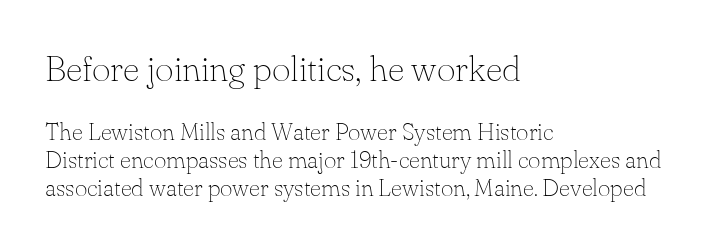
The image shows 36 px thin serif type, upright; set left-aligned, line spacing 1.17x, normal letter spacing, not underlined; the first (top) block is 1.5x larger; low stroke contrast and a small x-height.
